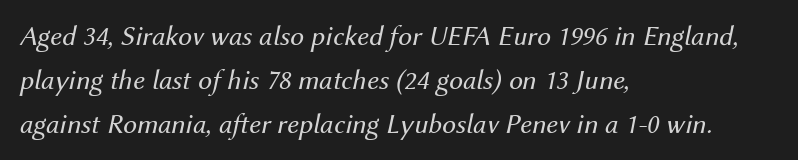
What stands out about the letter spacing? Nothing — it is the standard amount. These lines sit exactly where default settings would place them. This sample has the flowing, uneven cadence of proportional lettering. The passage is arranged the way most books set body copy — flush left. The space directly below the letters is spotless. Italic? Definitely — the glyphs are oblique.
